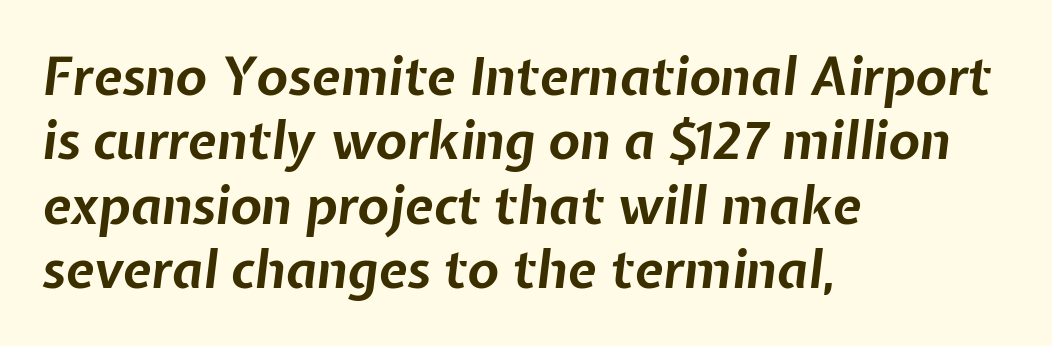
The image shows 52 px bold type, italic (leaning right); set left-aligned, line spacing 1.24x, normal letter spacing, not underlined; low stroke contrast and a medium x-height.
